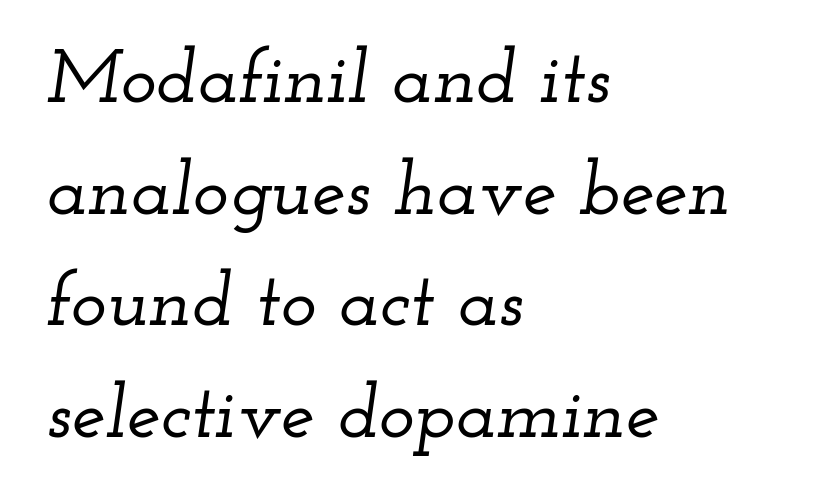
The image shows 76 px wide serif type, italic (leaning right); set left-aligned, normal line spacing (1.47x), normal letter spacing, not underlined; low stroke contrast and a small x-height.
